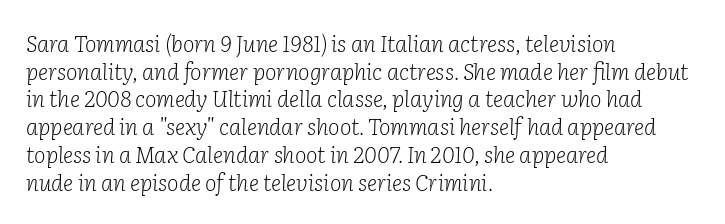
The image shows 22 px text type, italic (leaning right); set left-aligned, normal line spacing (1.26x), normal letter spacing, not underlined.
